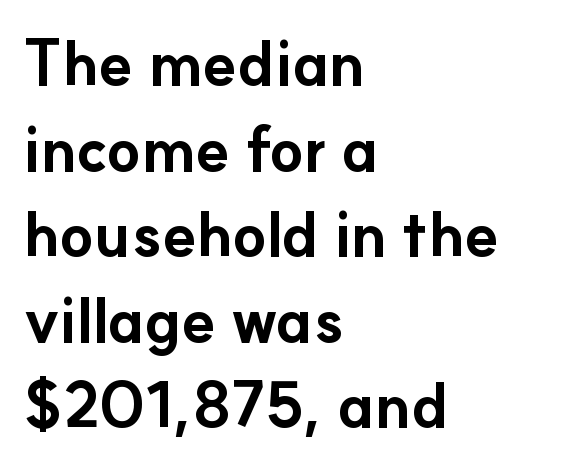
Q: Is the text bold? A: Yes.
Q: Is the text italic (slanted)? A: No, it is upright.
Q: Is the typeface a serif or a sans-serif typeface? A: Sans-serif.
Q: Is the text underlined? A: No.
Q: How is the paragraph aligned? A: Left-aligned.
Q: Is the spacing between letters normal or unusually wide? A: Normal.
Q: Is the spacing between lines tight, normal or loose? A: Normal.
Q: Width (condensed, normal, or wide)? A: Normal.
Q: Stroke contrast? A: Low.
Q: x-height? A: Small.
Q: Monospaced? A: No.
